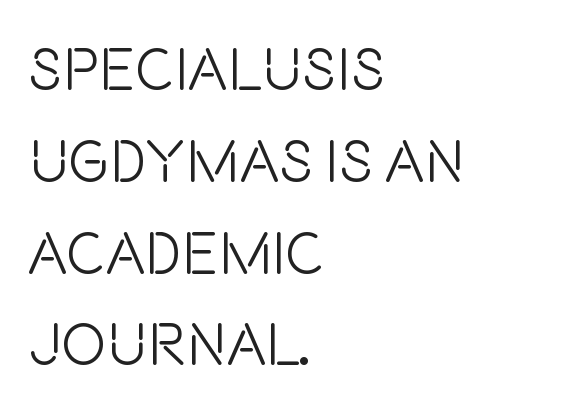
The image shows 60 px light, condensed sans-serif type, upright; set left-aligned, normal line spacing (1.53x), normal letter spacing, not underlined; low stroke contrast and a large x-height.
